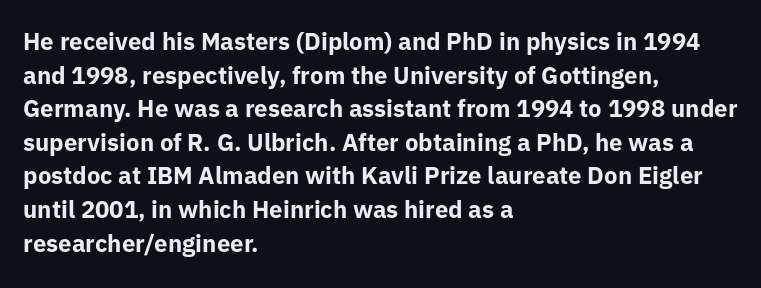
{"italic": "no", "bold": "yes", "underline": "no", "align": "left", "line_spacing": "normal", "line_spacing_ratio": 1.4, "letter_spacing": "normal", "letter_spacing_em": 0.0, "glyph_px": 24}
